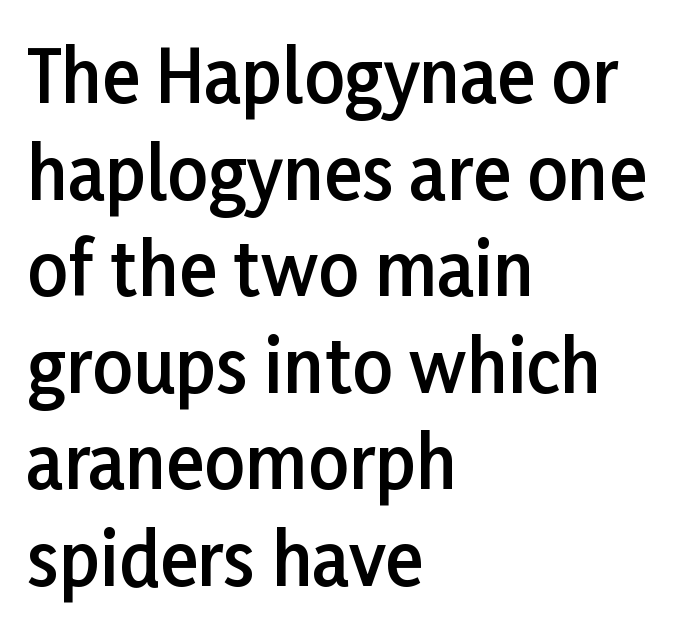
{"serif": "no", "italic": "no", "bold": "semi", "weight": "semibold", "width": "normal", "stroke_contrast": "low", "x_height": "medium", "monospaced": "no", "underline": "no", "align": "left", "line_spacing": "normal", "line_spacing_ratio": 1.36, "letter_spacing": "normal", "letter_spacing_em": 0.0, "glyph_px": 71}
